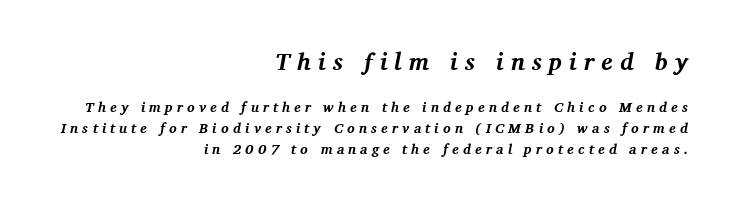
The image shows 24 px bold type, italic (leaning right); set right-aligned, normal line spacing (1.47x), unusually wide letter spacing (+0.3 em), not underlined; the first (top) block is 1.71x larger.
